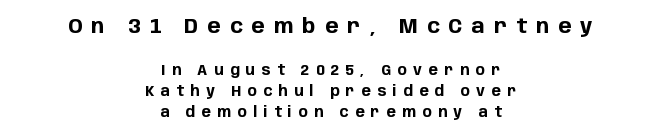
Q: Is the text bold? A: Yes.
Q: Is the text italic (slanted)? A: No, it is upright.
Q: Is the text underlined? A: No.
Q: How is the paragraph aligned? A: Centered.
Q: Is the spacing between letters normal or unusually wide? A: Unusually wide.
Q: Is the spacing between lines tight, normal or loose? A: Normal.
Q: Which block of text is set in a larger size, the first (top) or the second (bottom)? A: The first (top) one.
